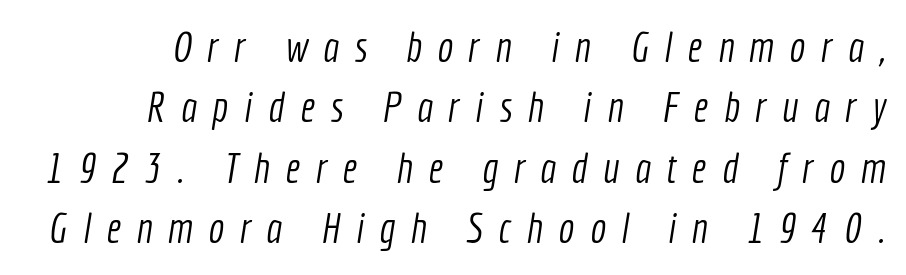
The image shows 42 px light, condensed sans-serif type; set normal line spacing (1.44x), unusually wide letter spacing (+0.37 em), not underlined; a medium x-height.
